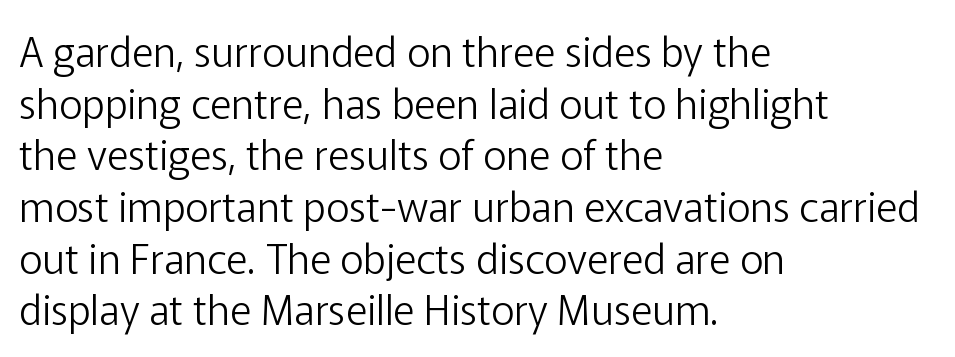
The weight tops out at a normal text grade. These lines are set flush left with a ragged right edge. Here the designer chose a conventional face with non-uniform glyph widths. Between one letter and the next there's only the usual sliver of space. Line spacing here is normal.
